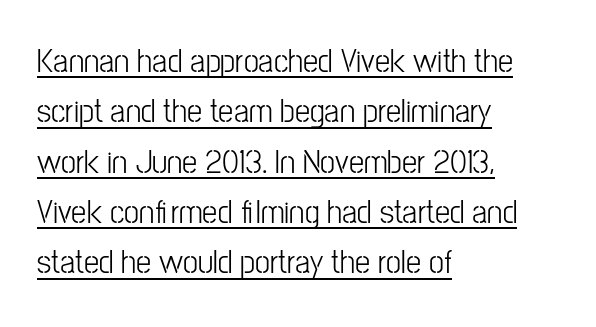
The image shows 34 px condensed sans-serif type, upright; set left-aligned, normal line spacing (1.48x), normal letter spacing, underlined; low stroke contrast and a medium x-height.
